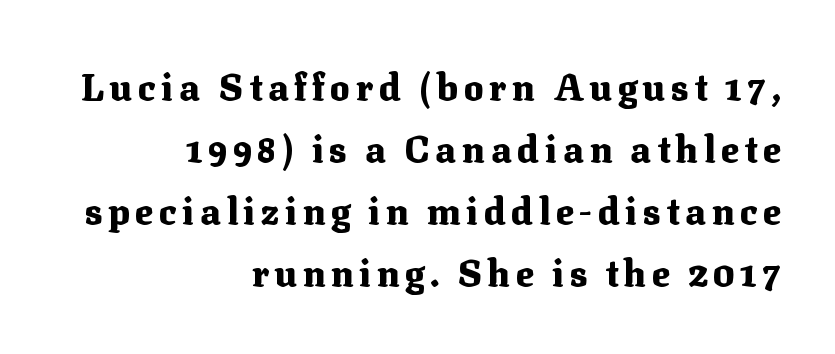
Q: Is the text bold? A: Yes.
Q: Is the text italic (slanted)? A: No, it is upright.
Q: Is the typeface a serif or a sans-serif typeface? A: Serif.
Q: Is the text underlined? A: No.
Q: How is the paragraph aligned? A: Right-aligned.
Q: Is the spacing between lines tight, normal or loose? A: Normal.
Q: Width (condensed, normal, or wide)? A: Normal.
Q: Stroke contrast? A: Medium.
Q: x-height? A: Medium.
Q: Monospaced? A: No.
